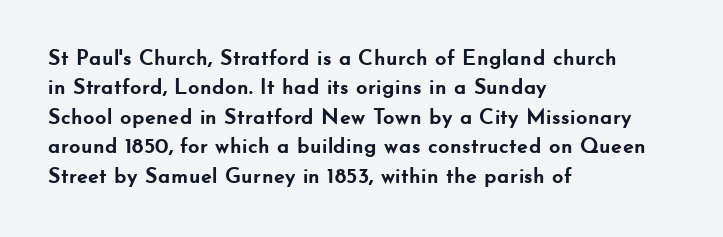
{"italic": "no", "bold": "yes", "underline": "no", "align": "left", "line_spacing": "normal", "line_spacing_ratio": 1.34, "letter_spacing": "normal", "letter_spacing_em": 0.0, "glyph_px": 22}
